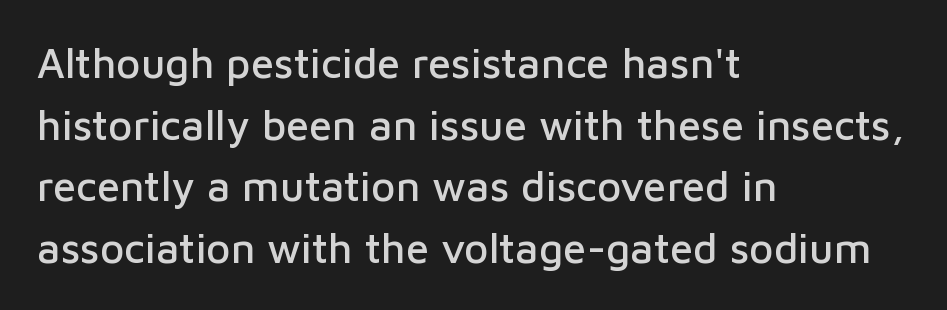
Q: Is the text italic (slanted)? A: No, it is upright.
Q: Is the typeface a serif or a sans-serif typeface? A: Sans-serif.
Q: Is the text underlined? A: No.
Q: How is the paragraph aligned? A: Left-aligned.
Q: Is the spacing between letters normal or unusually wide? A: Normal.
Q: Is the spacing between lines tight, normal or loose? A: Normal.
Q: Width (condensed, normal, or wide)? A: Normal.
Q: Stroke contrast? A: Low.
Q: x-height? A: Medium.
Q: Monospaced? A: No.
